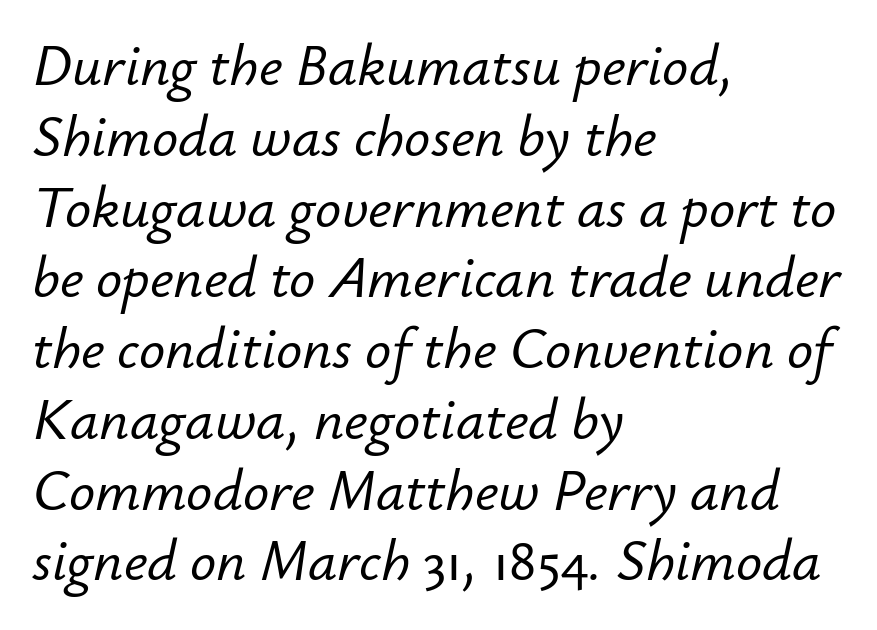
Q: Is the text italic (slanted)? A: Yes, it leans right by about 12 degrees.
Q: Is the text underlined? A: No.
Q: How is the paragraph aligned? A: Left-aligned.
Q: Is the spacing between letters normal or unusually wide? A: Normal.
Q: Width (condensed, normal, or wide)? A: Normal.
Q: Stroke contrast? A: Low.
Q: x-height? A: Small.
Q: Monospaced? A: No.
